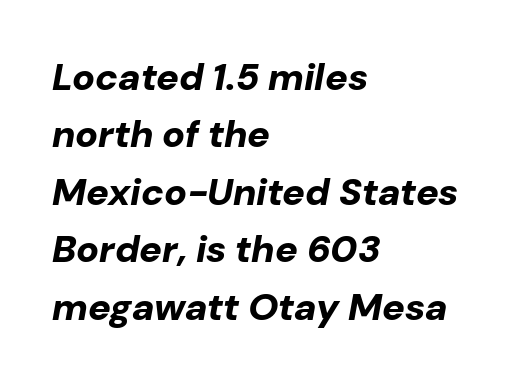
The image shows 38 px bold type, italic (leaning right); set left-aligned, normal line spacing (1.51x), normal letter spacing, not underlined; low stroke contrast and a medium x-height.
